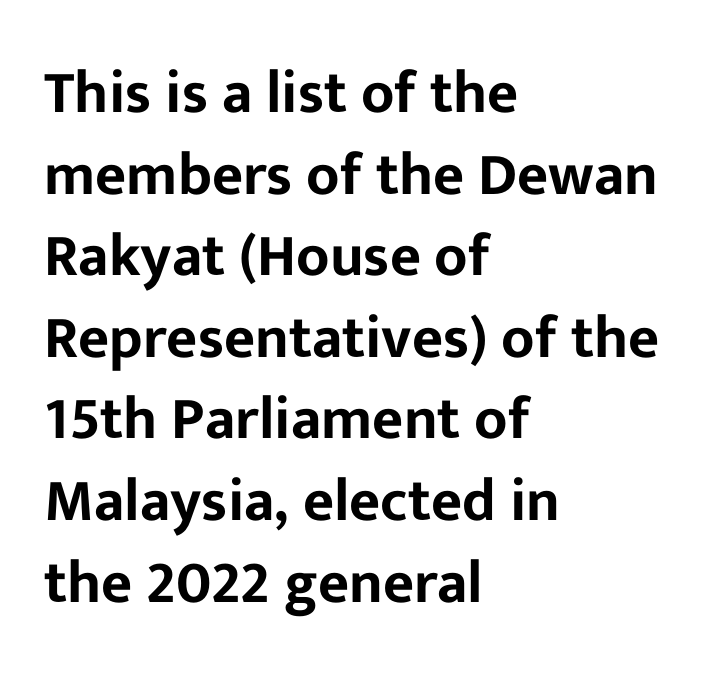
Q: Is the text italic (slanted)? A: No, it is upright.
Q: Is the typeface a serif or a sans-serif typeface? A: Sans-serif.
Q: Is the text underlined? A: No.
Q: How is the paragraph aligned? A: Left-aligned.
Q: Is the spacing between letters normal or unusually wide? A: Normal.
Q: Is the spacing between lines tight, normal or loose? A: Normal.
Q: Width (condensed, normal, or wide)? A: Normal.
Q: Stroke contrast? A: Low.
Q: x-height? A: Medium.
Q: Monospaced? A: No.
